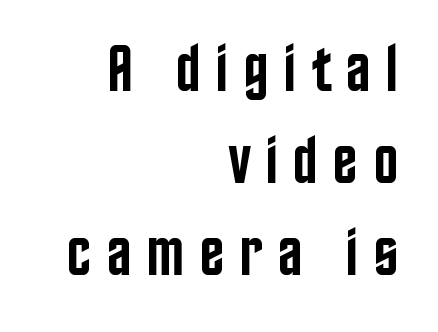
The image shows 67 px semibold, condensed sans-serif type, upright; set right-aligned, normal line spacing (1.37x), unusually wide letter spacing (+0.22 em), not underlined; low stroke contrast and a large x-height.
